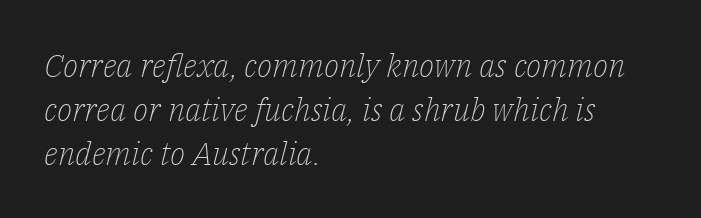
Default kerning and tracking; the words read as compact shapes. The typeface has the unassuming heft of standard copy or less. One-word summary of the alignment: left. Type style note: has serifs.
